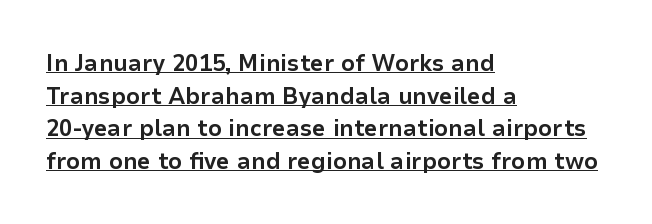
{"italic": "no", "bold": "yes", "underline": "yes", "align": "left", "line_spacing": "normal", "line_spacing_ratio": 1.36, "letter_spacing": "normal", "letter_spacing_em": 0.0, "glyph_px": 24}
